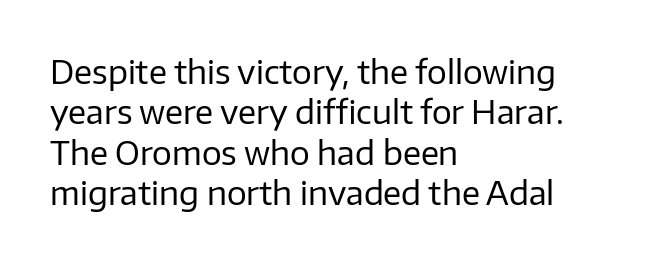
Decoration check: the copy has no underline. Note: no serifs on the glyphs. Notice how the stems are strictly vertical — no italics here. Reading down the block, your eye returns to a fixed left position each line.
